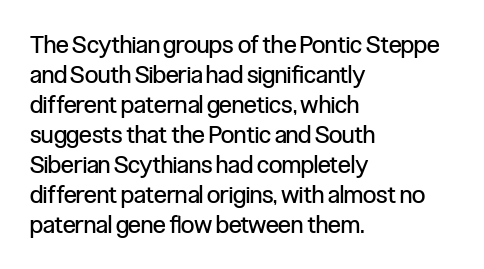
Honestly, there is no underline to notice here at all. The font's upright variant was chosen for this text. Horizontally, the lines are justified to the leading edge only. Bold? No — there's no thickening of the strokes.
